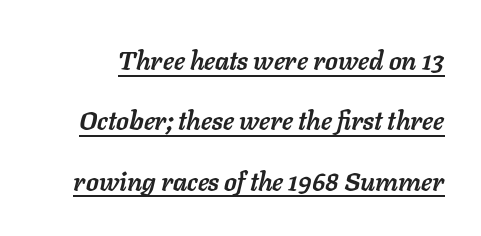
{"italic": "yes", "lean": "right", "slant_degrees": 11, "bold": "yes", "underline": "yes", "line_spacing": "loose", "line_spacing_ratio": 2.32, "letter_spacing": "normal", "letter_spacing_em": 0.0, "glyph_px": 26}
